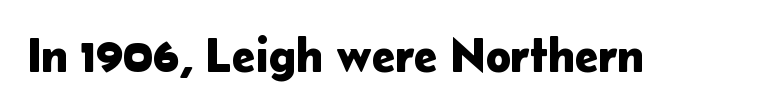
The image shows 48 px sans-serif type, upright; set normal letter spacing, not underlined; low stroke contrast and a medium x-height.
